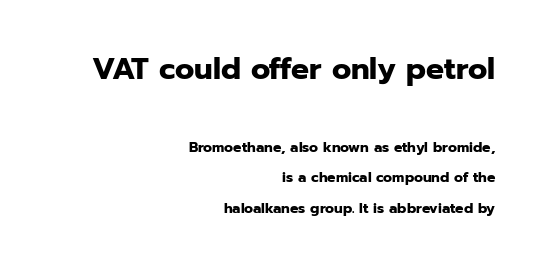
Q: Is the text bold? A: Yes.
Q: Is the text italic (slanted)? A: No, it is upright.
Q: Is the typeface a serif or a sans-serif typeface? A: Sans-serif.
Q: Is the text underlined? A: No.
Q: How is the paragraph aligned? A: Right-aligned.
Q: Is the spacing between letters normal or unusually wide? A: Normal.
Q: Is the spacing between lines tight, normal or loose? A: Loose.
Q: Which block of text is set in a larger size, the first (top) or the second (bottom)? A: The first (top) one.
Q: Width (condensed, normal, or wide)? A: Normal.
Q: Stroke contrast? A: Low.
Q: x-height? A: Medium.
Q: Monospaced? A: No.
